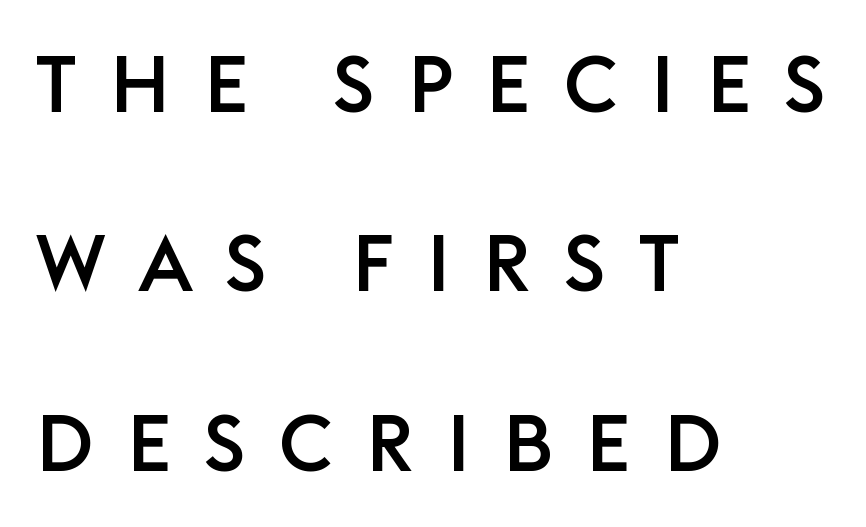
The image shows 79 px sans-serif type, upright; set left-aligned, loose line spacing (2.27x), unusually wide letter spacing (+0.42 em), not underlined; low stroke contrast and a large x-height.
